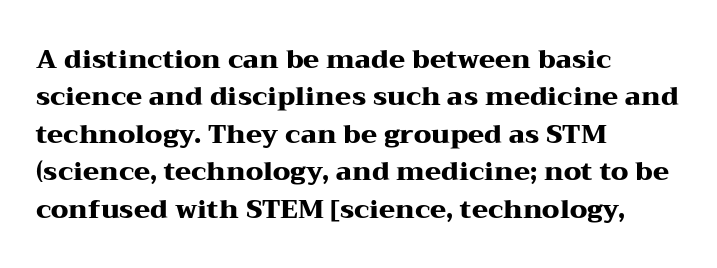
The image shows 26 px bold type, upright; set left-aligned, normal line spacing (1.44x), normal letter spacing, not underlined.
